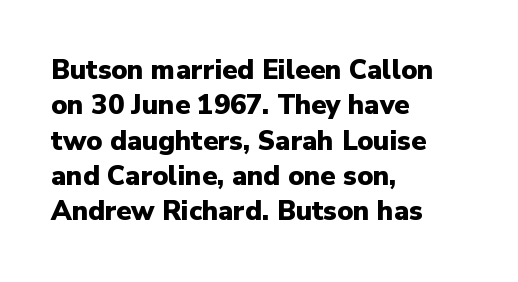
A clean baseline with only descenders dipping below it. These lines stack with their left ends in a neat column. Regular leading. Pretty heavy lettering here — definitely bold. Does extra space separate the letters? No, they use regular spacing.
